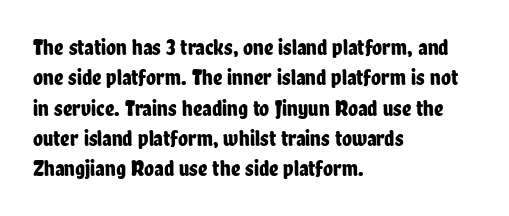
{"italic": "no", "underline": "no", "align": "left", "line_spacing": "normal", "line_spacing_ratio": 1.32, "letter_spacing": "normal", "letter_spacing_em": 0.0, "glyph_px": 23}
